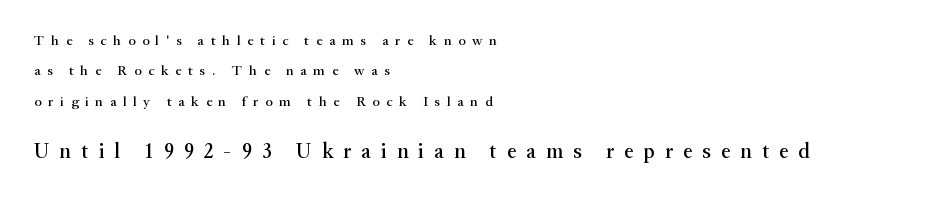
The image shows 21 px text type, upright; set left-aligned, loose line spacing (2.17x), unusually wide letter spacing (+0.48 em), not underlined; the second (bottom) block is 1.5x larger.
